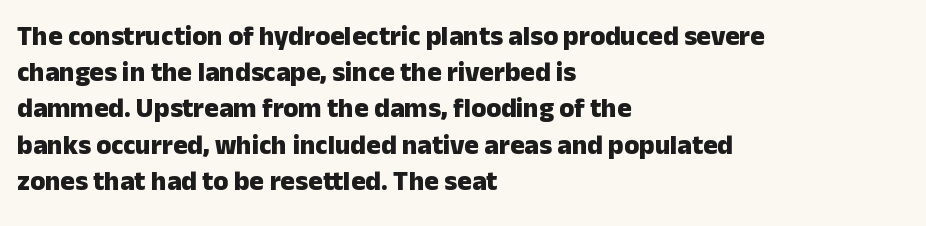
Q: Is the text bold? A: Yes.
Q: Is the text italic (slanted)? A: No, it is upright.
Q: Is the text underlined? A: No.
Q: How is the paragraph aligned? A: Left-aligned.
Q: Is the spacing between letters normal or unusually wide? A: Normal.
Q: Is the spacing between lines tight, normal or loose? A: Normal.
